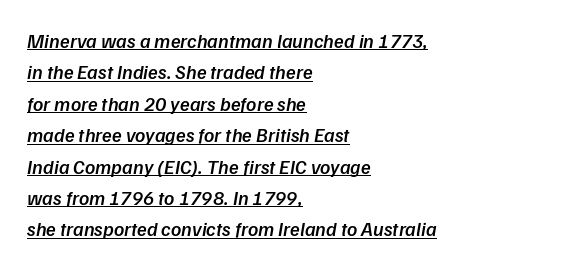
The image shows 20 px text type, italic (leaning right); set left-aligned, normal line spacing (1.57x), normal letter spacing, underlined.
